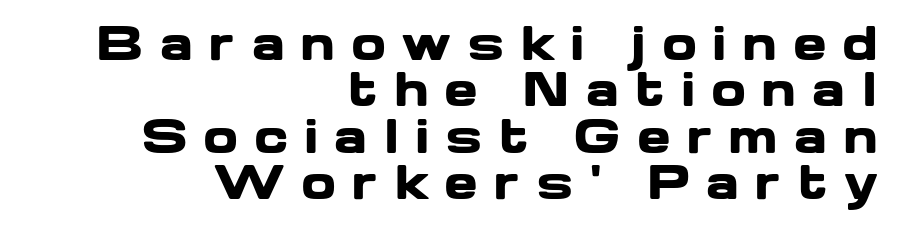
The words here are not underlined. The line-height multiplier appears low, near solid setting. Each line ends at the same right margin while the left side varies. The gaps between neighbouring characters are conspicuously large. I'd call this a sans setting — the letters go barefoot.
